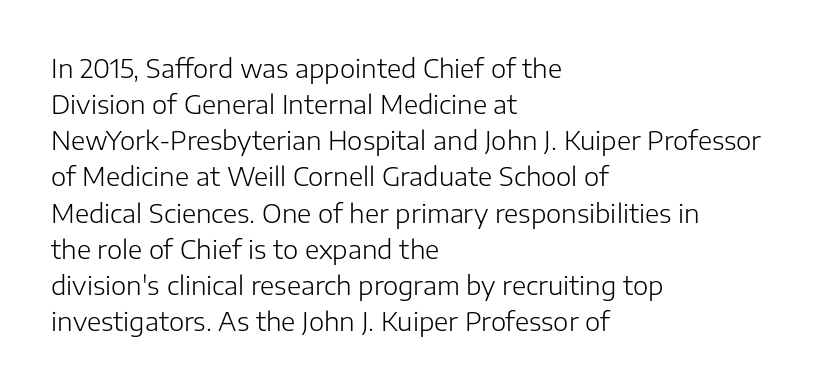
Teacher's note: observe the even left margin — that is flush-left alignment. Students, note that the glyphs here touch the page at normal intervals. Do the letters lean? They stand straight. Descenders hang freely into open space. Stem width sits at or under what a default text font uses.
